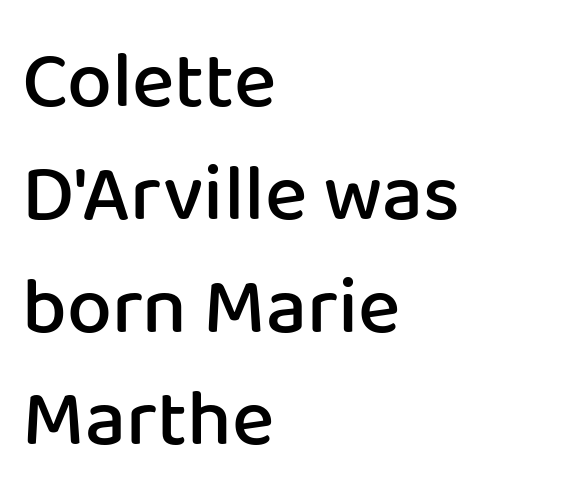
The rendering uses natural spacing where letterforms have individual widths. This rendering uses left alignment, leaving the right contour irregular. Summary of weight: moderately heavy, a semibold. The gap between lines stays unmarked. Leading: standard. The letterforms sit shoulder to shoulder at normal distance.
